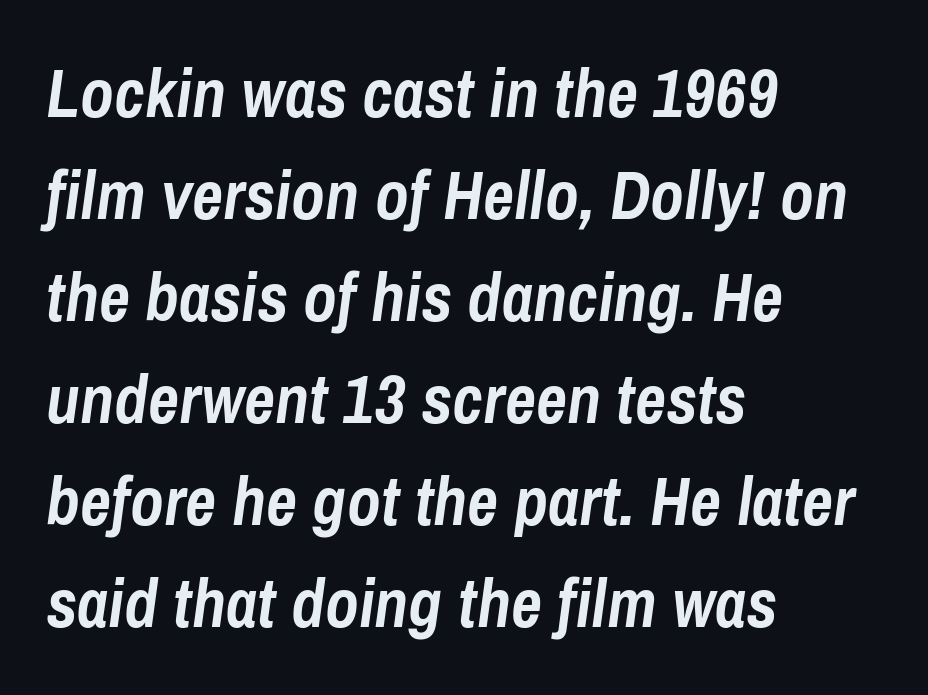
Compared with a centered layout, this one pins lines to the left instead. The space directly below the letters is spotless. Baseline-to-baseline distance is the conventional proportion of letter height. Heavy-handed strokes throughout: this text is bold.
